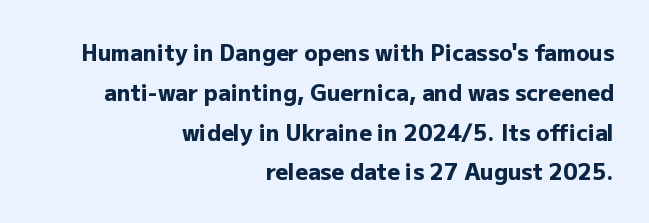
{"italic": "no", "bold": "yes", "underline": "no", "align": "right", "line_spacing_ratio": 1.81, "letter_spacing": "normal", "letter_spacing_em": 0.0, "glyph_px": 22}
